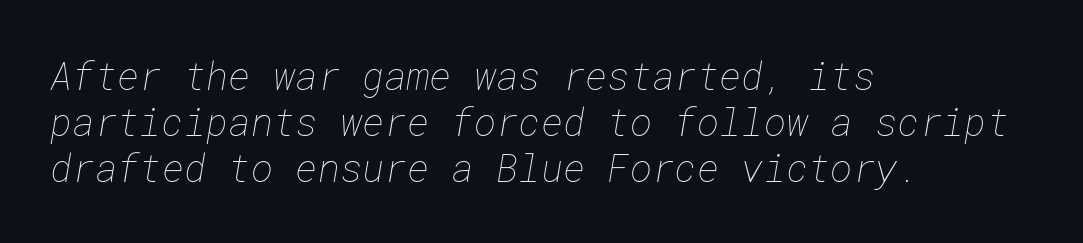
A bare baseline throughout the passage. The font sits on the lighter half of the weight spectrum, regular included. The face used here is rendered with its standard letterfit. The lines in this sample share a left origin and differ only in where they stop.
